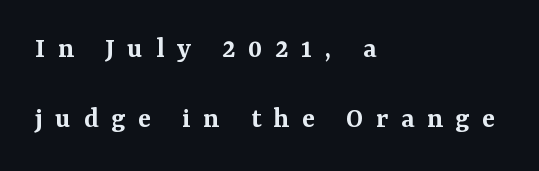
Q: Is the text bold? A: Semi-bold.
Q: Is the text italic (slanted)? A: No, it is upright.
Q: Is the typeface a serif or a sans-serif typeface? A: Serif.
Q: Is the text underlined? A: No.
Q: How is the paragraph aligned? A: Left-aligned.
Q: Is the spacing between letters normal or unusually wide? A: Unusually wide.
Q: Is the spacing between lines tight, normal or loose? A: Loose.
Q: Width (condensed, normal, or wide)? A: Normal.
Q: Stroke contrast? A: Medium.
Q: x-height? A: Medium.
Q: Monospaced? A: No.
